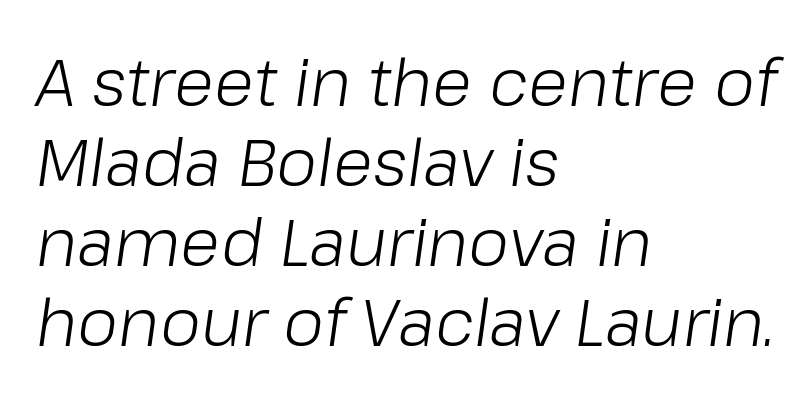
{"italic": "yes", "lean": "right", "slant_degrees": 8, "bold": "no", "weight": "light", "width": "normal", "stroke_contrast": "low", "x_height": "medium", "monospaced": "no", "underline": "no", "align": "left", "line_spacing_ratio": 1.23, "letter_spacing": "normal", "letter_spacing_em": 0.0, "glyph_px": 65}
